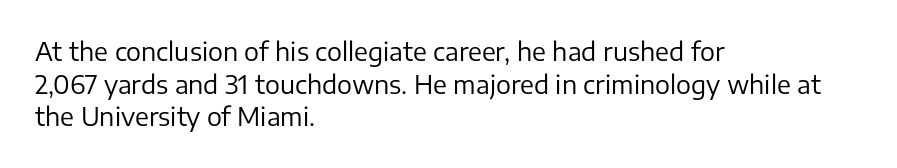
Q: Is the text bold? A: No.
Q: Is the text italic (slanted)? A: No, it is upright.
Q: Is the text underlined? A: No.
Q: How is the paragraph aligned? A: Left-aligned.
Q: Is the spacing between letters normal or unusually wide? A: Normal.
Q: Is the spacing between lines tight, normal or loose? A: Normal.
